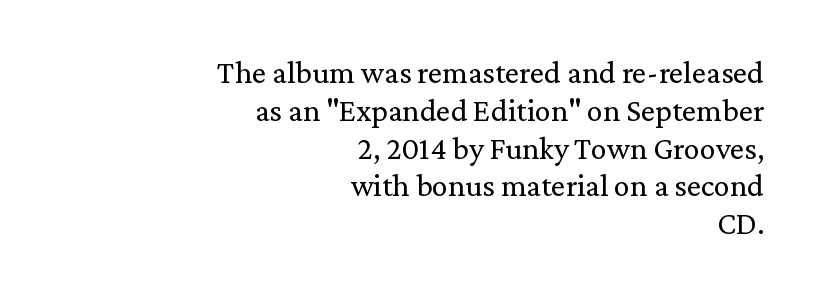
{"serif": "yes", "italic": "no", "bold": "no", "weight": "regular", "width": "normal", "stroke_contrast": "medium", "x_height": "medium", "monospaced": "no", "underline": "no", "align": "right", "line_spacing_ratio": 1.18, "letter_spacing": "normal", "letter_spacing_em": 0.0, "glyph_px": 32}
